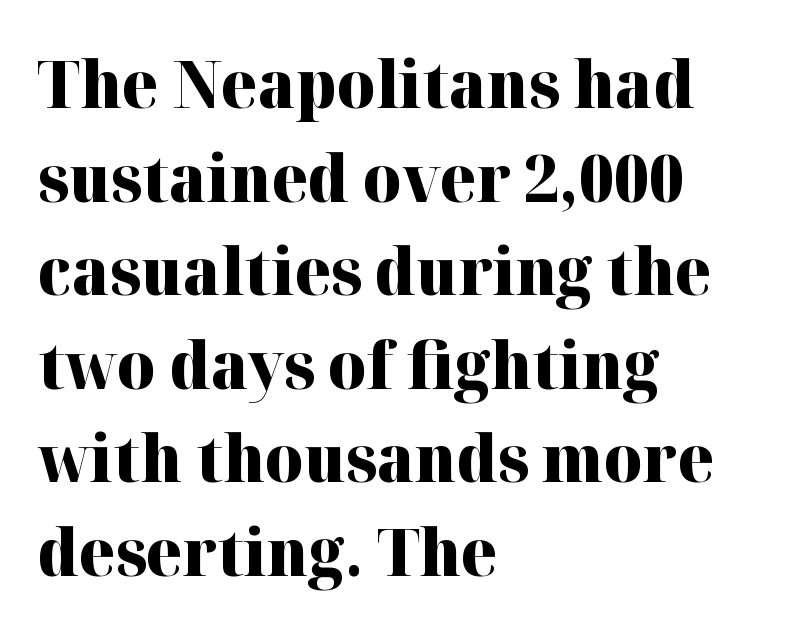
Classification — serif. Interline gaps are of average width in this sample. As a designer I'd log this as weight 700, bold. Honestly, there is no underline to notice here at all. The letters stand upright; this is a roman face. This sample is left-justified, so line endings fall wherever the words run out.
